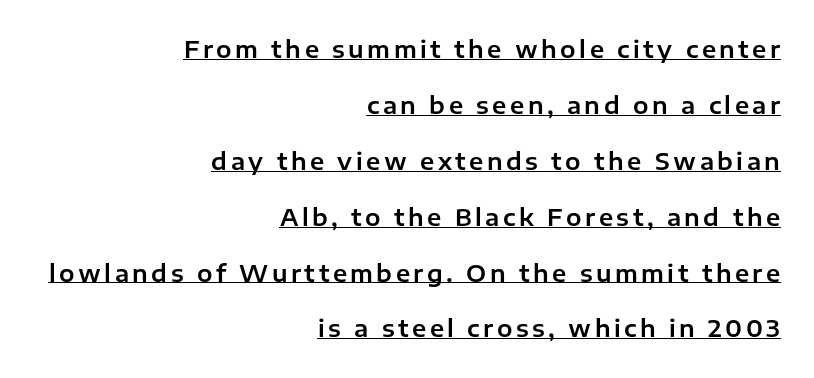
Somebody hit Ctrl+U on this one — the words are underlined. Line endings align vertically; line beginnings do not. The lines are spread far apart with generous leading. Every stem runs plumb, perpendicular to the baseline.
